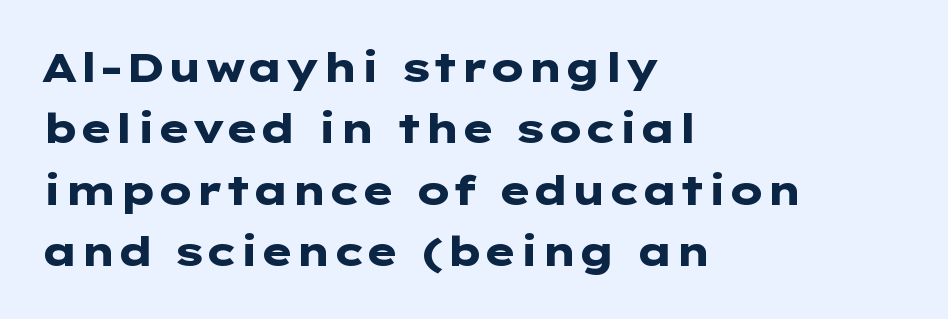
{"serif": "no", "italic": "no", "bold": "yes", "weight": "heavy", "width": "wide", "stroke_contrast": "low", "x_height": "medium", "underline": "no", "align": "left", "line_spacing": "normal", "line_spacing_ratio": 1.5, "letter_spacing": "normal", "letter_spacing_em": 0.0, "glyph_px": 41}
